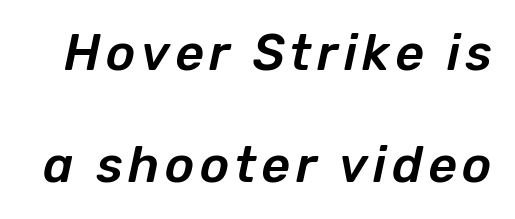
Q: Is the text italic (slanted)? A: Yes, it leans right by about 12 degrees.
Q: Is the text underlined? A: No.
Q: Is the spacing between lines tight, normal or loose? A: Loose.
Q: Width (condensed, normal, or wide)? A: Normal.
Q: Stroke contrast? A: Low.
Q: x-height? A: Medium.
Q: Monospaced? A: No.
